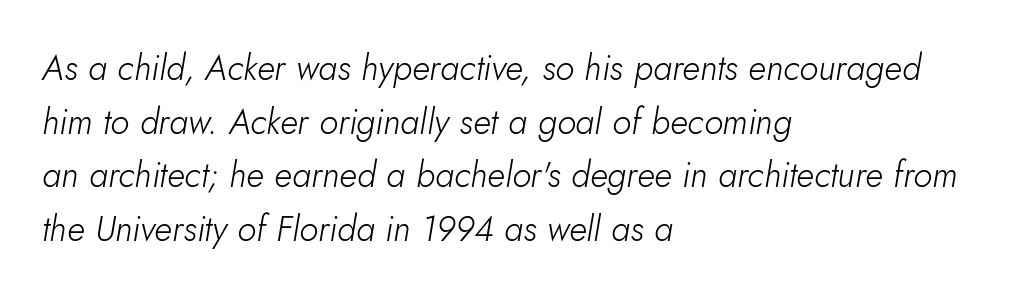
Counters stay open thanks to moderate or lighter strokes. The typography opts for an oblique posture over an upright one. The rag falls on the right side of this text block. The words here are not underlined. In terms of letterspacing, this is plain default setting.
